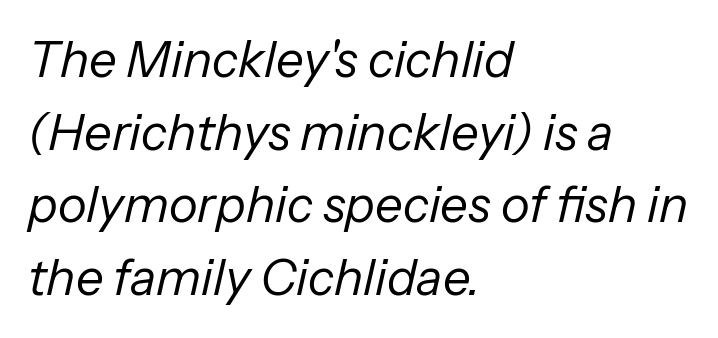
Q: Is the text bold? A: No.
Q: Is the text italic (slanted)? A: Yes, it leans right by about 13 degrees.
Q: Is the text underlined? A: No.
Q: How is the paragraph aligned? A: Left-aligned.
Q: Is the spacing between letters normal or unusually wide? A: Normal.
Q: Is the spacing between lines tight, normal or loose? A: Normal.
Q: Width (condensed, normal, or wide)? A: Normal.
Q: Stroke contrast? A: Low.
Q: x-height? A: Medium.
Q: Monospaced? A: No.
